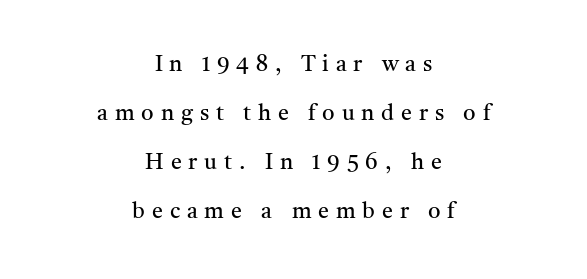
Q: Is the text bold? A: No.
Q: Is the text italic (slanted)? A: No, it is upright.
Q: Is the text underlined? A: No.
Q: How is the paragraph aligned? A: Centered.
Q: Is the spacing between letters normal or unusually wide? A: Unusually wide.
Q: Is the spacing between lines tight, normal or loose? A: Loose.
